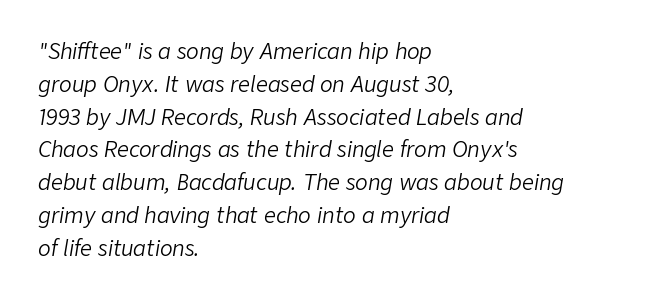
Line starts are locked; line ends wander. Default kerning and tracking; the words read as compact shapes. One glance says typical: line gaps are just what's usual. A typesetter would mark this as italic.
